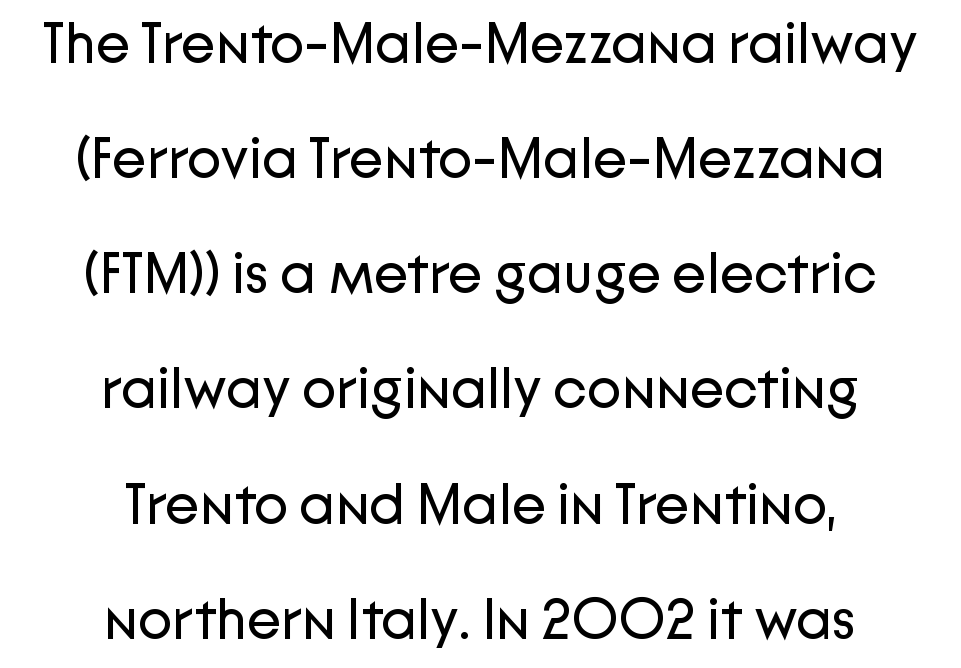
Q: Is the text bold? A: No.
Q: Is the text italic (slanted)? A: No, it is upright.
Q: Is the typeface a serif or a sans-serif typeface? A: Sans-serif.
Q: Is the text underlined? A: No.
Q: How is the paragraph aligned? A: Centered.
Q: Is the spacing between letters normal or unusually wide? A: Normal.
Q: Is the spacing between lines tight, normal or loose? A: Loose.
Q: Width (condensed, normal, or wide)? A: Normal.
Q: Stroke contrast? A: Low.
Q: x-height? A: Medium.
Q: Monospaced? A: No.
